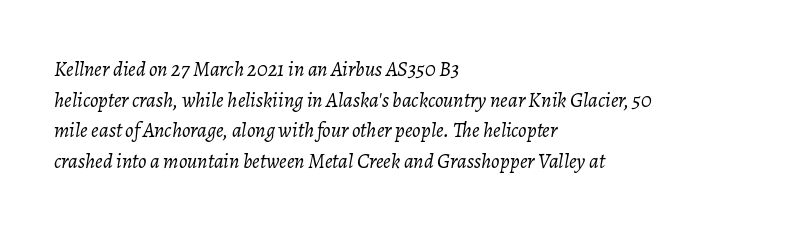
Q: Is the text bold? A: No.
Q: Is the text italic (slanted)? A: Yes, it leans right by about 7 degrees.
Q: Is the text underlined? A: No.
Q: How is the paragraph aligned? A: Left-aligned.
Q: Is the spacing between letters normal or unusually wide? A: Normal.
Q: Is the spacing between lines tight, normal or loose? A: Normal.
